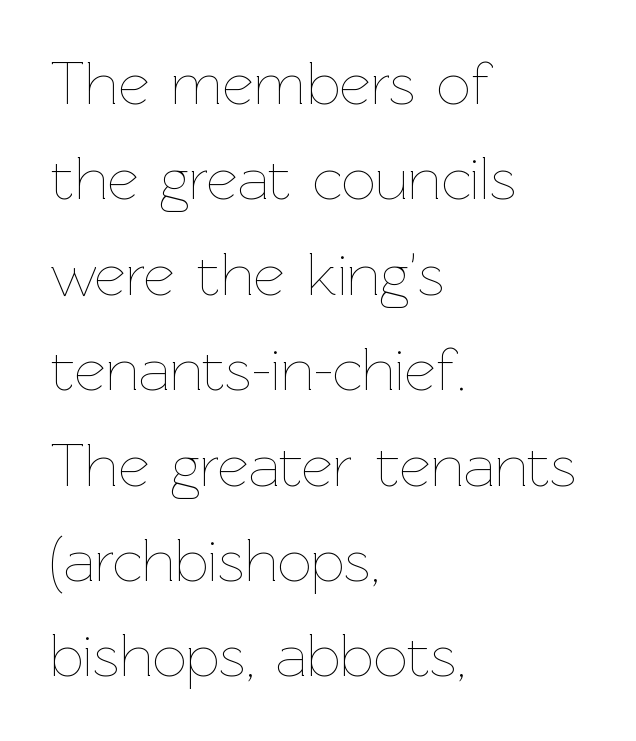
Q: Is the text bold? A: No.
Q: Is the text italic (slanted)? A: No, it is upright.
Q: Is the text underlined? A: No.
Q: How is the paragraph aligned? A: Left-aligned.
Q: Is the spacing between letters normal or unusually wide? A: Normal.
Q: Is the spacing between lines tight, normal or loose? A: Normal.
Q: Width (condensed, normal, or wide)? A: Normal.
Q: Stroke contrast? A: Low.
Q: x-height? A: Medium.
Q: Monospaced? A: No.
